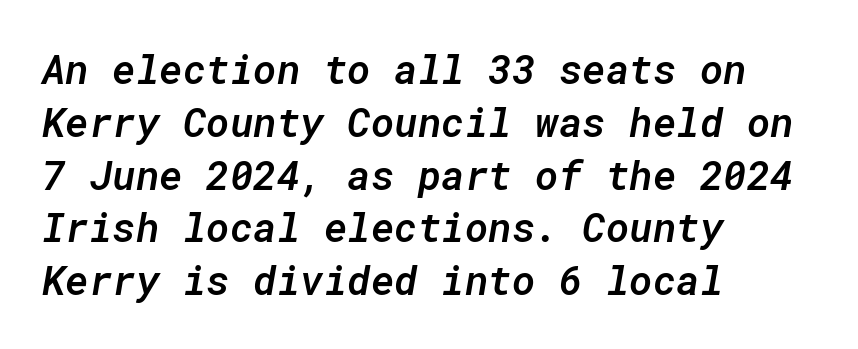
{"italic": "yes", "lean": "right", "slant_degrees": 10, "bold": "semi", "weight": "semibold", "width": "normal", "stroke_contrast": "low", "x_height": "medium", "monospaced": "yes", "underline": "no", "align": "left", "line_spacing": "normal", "line_spacing_ratio": 1.32, "letter_spacing": "normal", "letter_spacing_em": 0.0, "glyph_px": 40}
